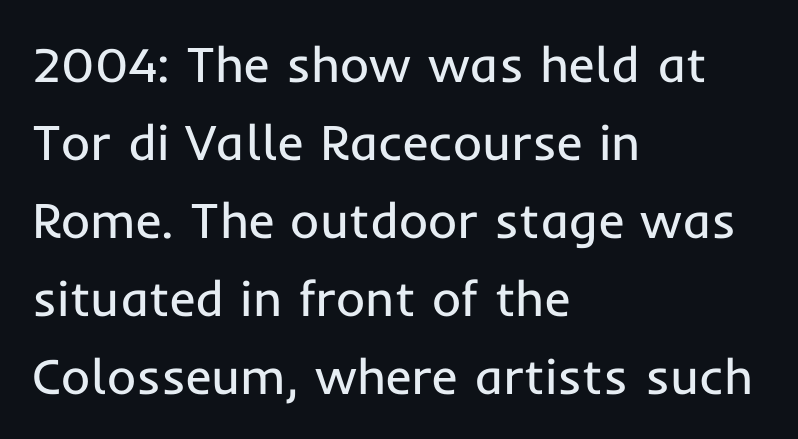
{"serif": "no", "italic": "no", "bold": "no", "weight": "regular", "width": "normal", "stroke_contrast": "low", "x_height": "medium", "monospaced": "no", "underline": "no", "align": "left", "line_spacing": "normal", "line_spacing_ratio": 1.56, "letter_spacing": "normal", "letter_spacing_em": 0.0, "glyph_px": 50}
